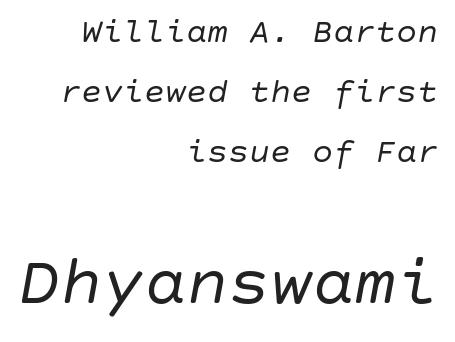
{"italic": "yes", "lean": "right", "slant_degrees": 10, "bold": "no", "weight": "regular", "width": "normal", "stroke_contrast": "low", "x_height": "large", "underline": "no", "align": "right", "line_spacing_ratio": 1.72, "letter_spacing": "normal", "letter_spacing_em": 0.0, "larger_block": "second", "size_ratio": 2.0, "glyph_px": 70}
